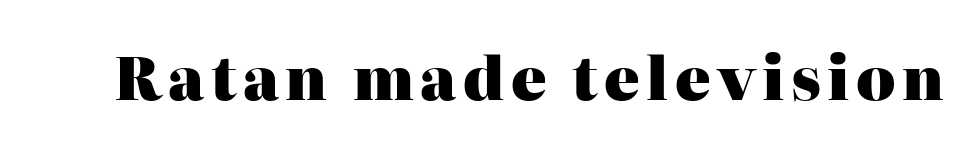
Q: Is the text bold? A: Yes.
Q: Is the text italic (slanted)? A: No, it is upright.
Q: Is the typeface a serif or a sans-serif typeface? A: Serif.
Q: Is the text underlined? A: No.
Q: Width (condensed, normal, or wide)? A: Normal.
Q: Stroke contrast? A: High.
Q: x-height? A: Medium.
Q: Monospaced? A: No.
